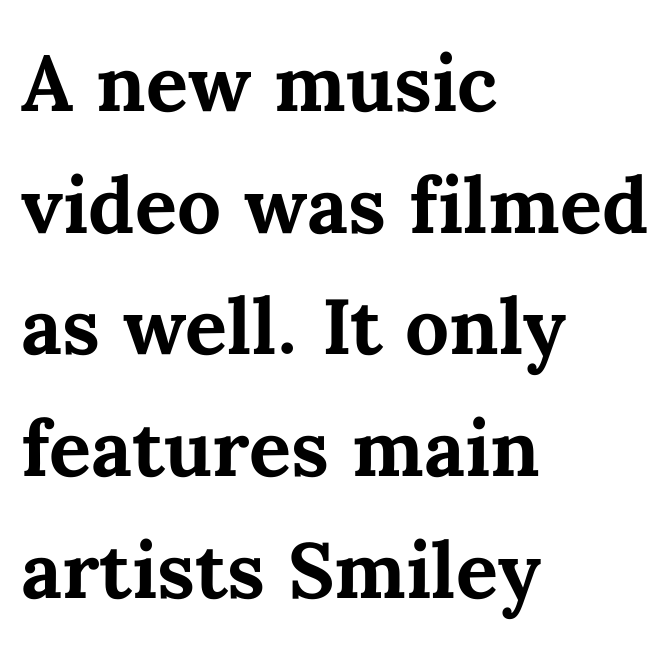
The image shows 78 px bold type, upright; set left-aligned, normal line spacing (1.56x), normal letter spacing, not underlined; medium stroke contrast and a medium x-height.
